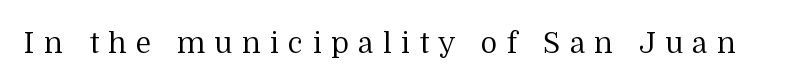
{"serif": "yes", "italic": "no", "bold": "no", "weight": "regular", "width": "normal", "stroke_contrast": "medium", "x_height": "medium", "monospaced": "no", "underline": "no", "letter_spacing": "wide", "letter_spacing_em": 0.32, "glyph_px": 29}
